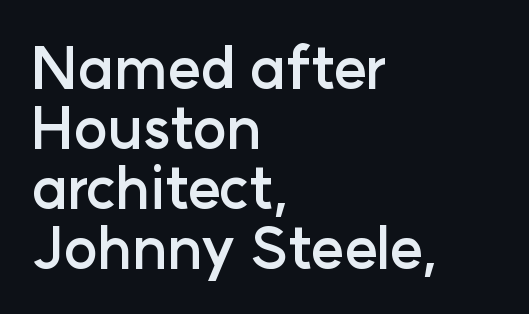
A student would call this left alignment; a typographer would say flush left, rag right. The letters are bold, with thick, heavy strokes. This rendering leaves character spacing at its baseline value. The specimen omits any rule beneath the text block's lines. This sample trades vertical openness for compactness between lines.
